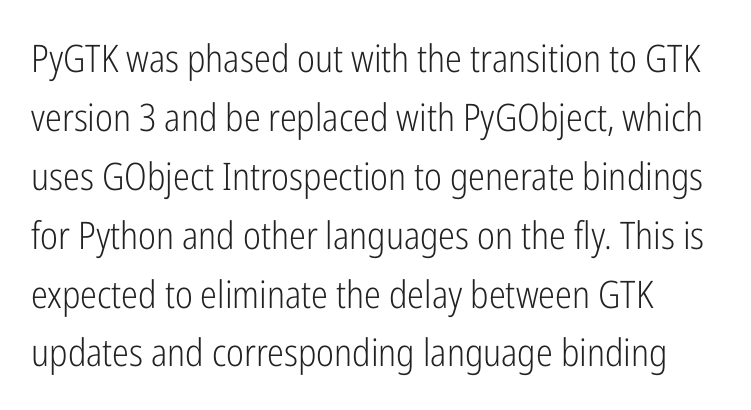
Proportional: the letters do not fall into vertical columns. Summary of weight: not heavy and not bold. The face used here is rendered with its standard letterfit. Bare-footed words on every line. Notice how descenders clear the ascenders below comfortably — that's standard leading.
